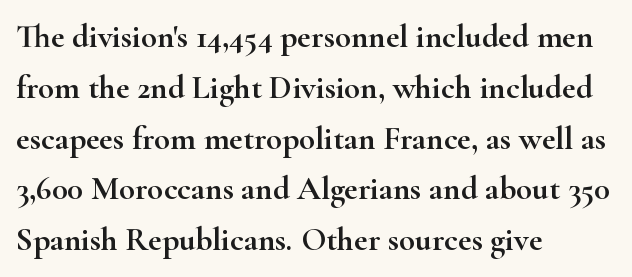
Q: Is the text italic (slanted)? A: No, it is upright.
Q: Is the typeface a serif or a sans-serif typeface? A: Serif.
Q: Is the text underlined? A: No.
Q: How is the paragraph aligned? A: Left-aligned.
Q: Is the spacing between letters normal or unusually wide? A: Normal.
Q: Is the spacing between lines tight, normal or loose? A: Normal.
Q: Width (condensed, normal, or wide)? A: Wide.
Q: Stroke contrast? A: High.
Q: x-height? A: Small.
Q: Monospaced? A: No.
